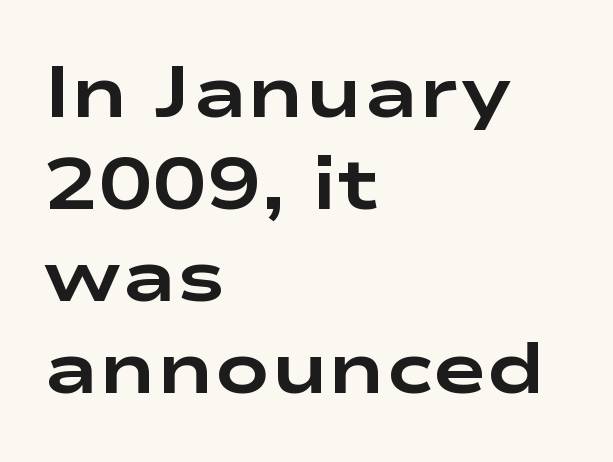
The image shows 73 px bold, wide sans-serif type, upright; set left-aligned, normal line spacing (1.26x), normal letter spacing, not underlined; low stroke contrast and a medium x-height.
